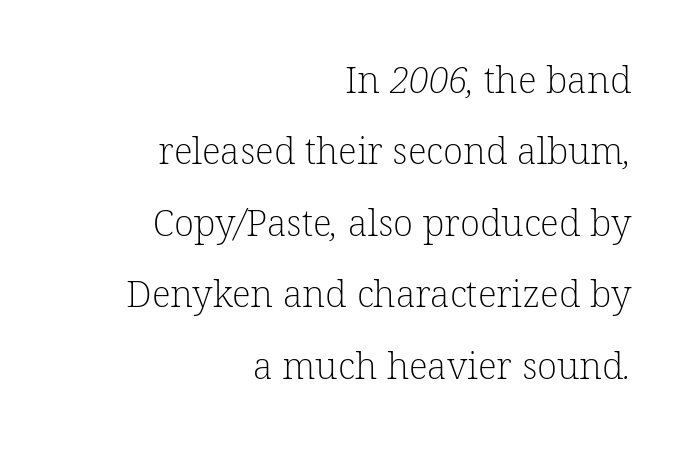
{"serif": "yes", "bold": "no", "weight": "light", "width": "normal", "stroke_contrast": "low", "x_height": "medium", "monospaced": "no", "underline": "no", "align": "right", "line_spacing": "loose", "line_spacing_ratio": 1.93, "letter_spacing": "normal", "letter_spacing_em": 0.0, "glyph_px": 37}
